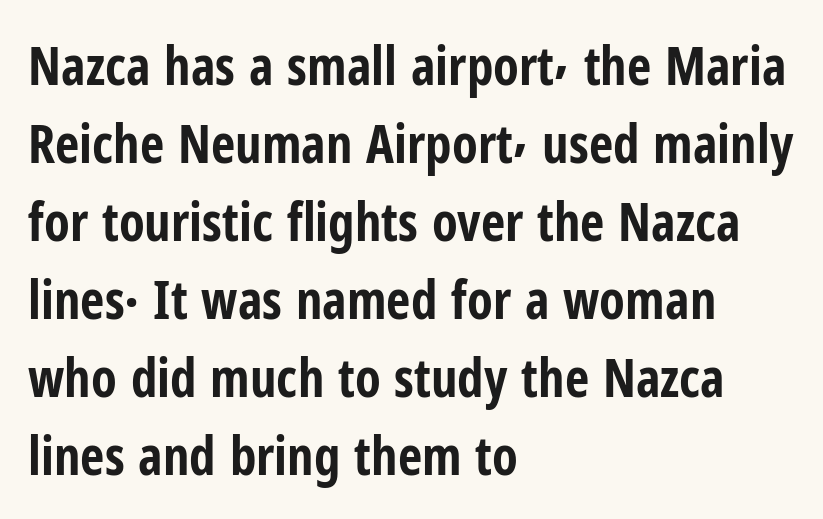
Has an underline been added? It has not. Check where the strokes stop: nothing finishes them off — pure sans. Normally led — the rows are evenly, conventionally spaced. How are the letters spaced? Ordinarily, with no added tracking. Ordinary non-slanted type is in use. The passage shown is typed in a proportional face where columns would drift.
